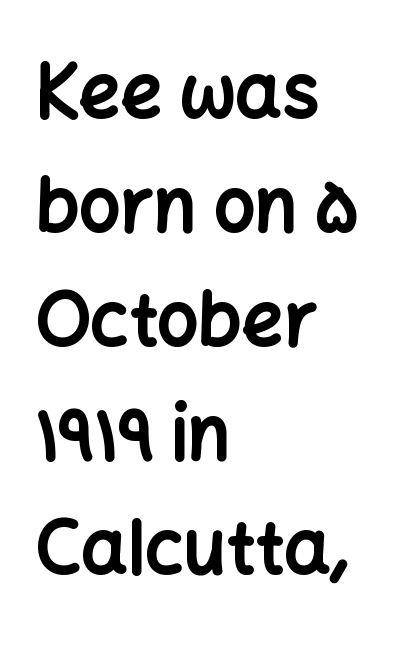
{"serif": "no", "italic": "no", "bold": "yes", "weight": "bold", "width": "normal", "stroke_contrast": "low", "x_height": "medium", "monospaced": "no", "underline": "no", "align": "left", "line_spacing": "normal", "line_spacing_ratio": 1.56, "letter_spacing": "normal", "letter_spacing_em": 0.0, "glyph_px": 73}
